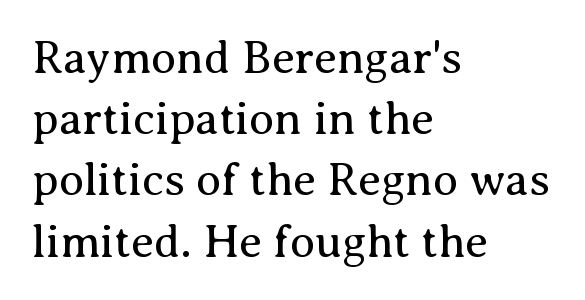
The image shows 46 px regular-weight serif type, upright; set left-aligned, normal line spacing (1.33x), normal letter spacing, not underlined; medium stroke contrast and a medium x-height.
